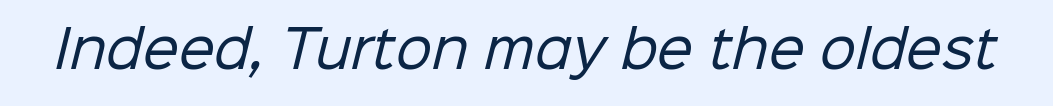
{"serif": "no", "bold": "no", "weight": "regular", "width": "normal", "stroke_contrast": "low", "x_height": "medium", "monospaced": "no", "underline": "no", "letter_spacing": "normal", "letter_spacing_em": 0.0, "glyph_px": 51}
